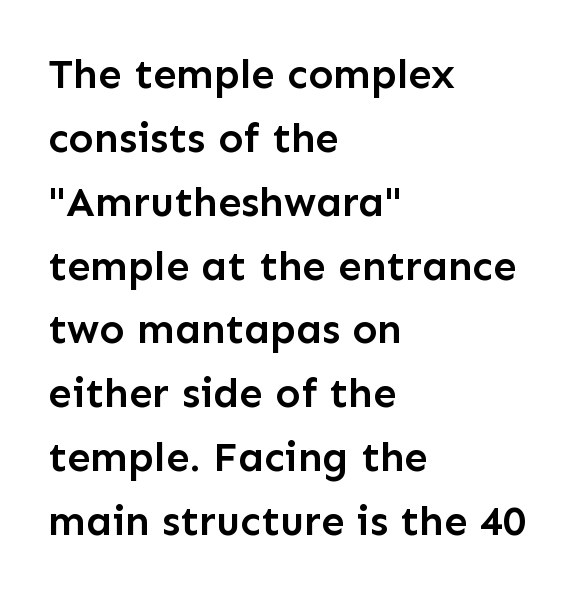
The passage shown stacks its lines at a standard gap. Nope, no serifs anywhere on these letters. Spacing verdict: proportional, widths tailored to each character. Caption: standard tracking, unaltered.
